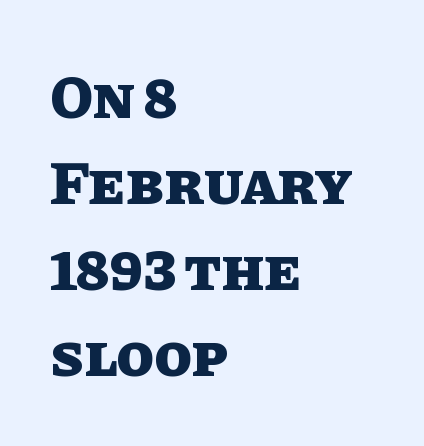
{"italic": "no", "bold": "yes", "weight": "heavy", "width": "normal", "stroke_contrast": "low", "x_height": "large", "monospaced": "no", "underline": "no", "align": "left", "line_spacing": "normal", "line_spacing_ratio": 1.41, "letter_spacing": "normal", "letter_spacing_em": 0.0, "glyph_px": 61}
